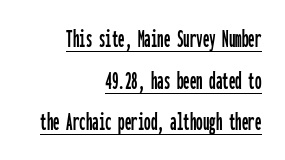
Each new line begins a customary step beneath the previous one. Which margin do the lines hug? The right one — the left edge is uneven. Italic: no, the glyphs are upright roman. Decoration check: the copy is underlined. These lines keep a tight, regular rhythm from letter to letter.
